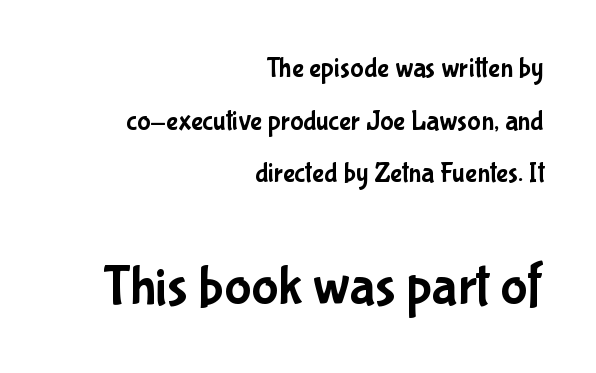
Q: Is the text italic (slanted)? A: No, it is upright.
Q: Is the typeface a serif or a sans-serif typeface? A: Sans-serif.
Q: Is the text underlined? A: No.
Q: How is the paragraph aligned? A: Right-aligned.
Q: Is the spacing between letters normal or unusually wide? A: Normal.
Q: Which block of text is set in a larger size, the first (top) or the second (bottom)? A: The second (bottom) one.
Q: Width (condensed, normal, or wide)? A: Condensed.
Q: Stroke contrast? A: Low.
Q: x-height? A: Medium.
Q: Monospaced? A: No.
